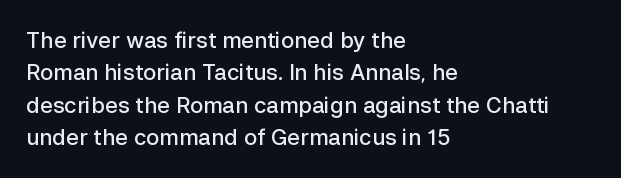
One glance says typical: line gaps are just what's usual. Type without underlining. The passage is arranged the way most books set body copy — flush left. The passage shown has conventional tracking throughout.
